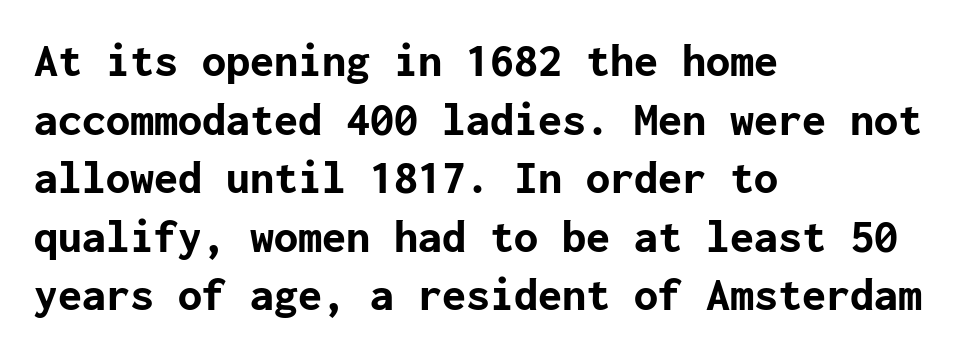
{"serif": "no", "italic": "no", "bold": "yes", "weight": "bold", "width": "normal", "stroke_contrast": "low", "x_height": "medium", "underline": "no", "align": "left", "line_spacing_ratio": 1.22, "letter_spacing": "normal", "letter_spacing_em": 0.0, "glyph_px": 48}
